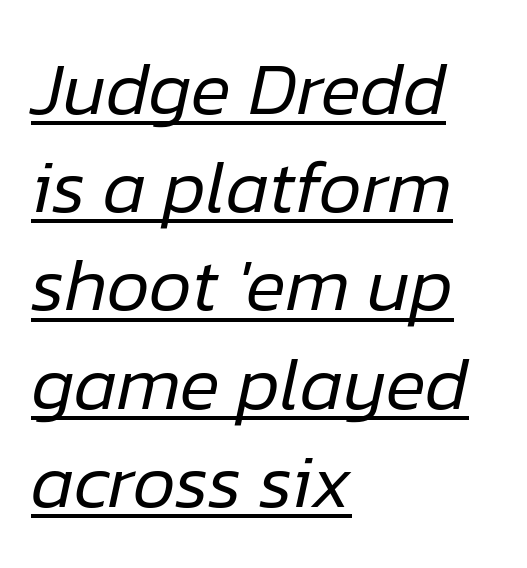
Has an underline been added? It has. Looks like regular typesetting: each glyph gets only the width it needs. Italic? Definitely — the glyphs are oblique. Short and long lines alike share a common starting point at left.
